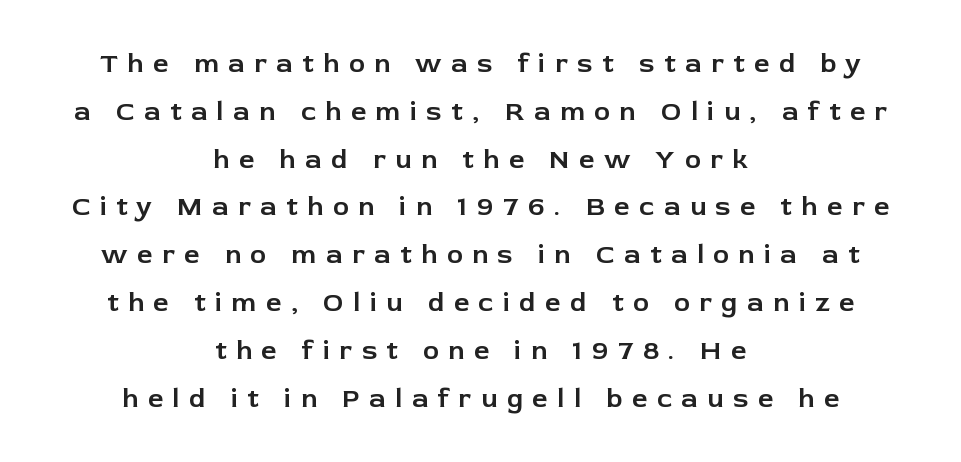
The image shows 27 px text type, upright; set centered, line spacing 1.77x, unusually wide letter spacing (+0.35 em), not underlined.
